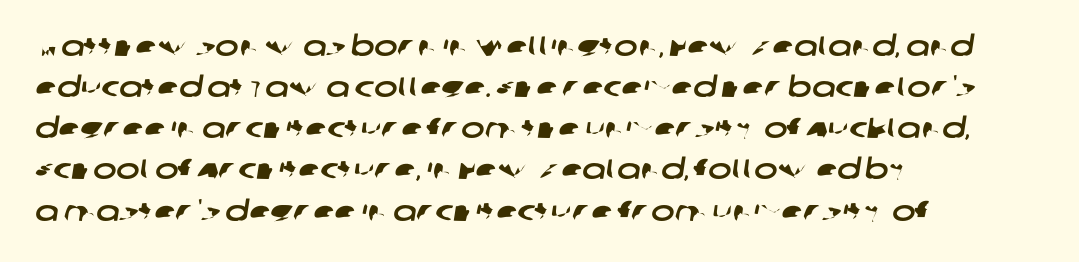
{"serif": "no", "width": "wide", "stroke_contrast": "low", "x_height": "large", "monospaced": "no", "underline": "no", "align": "left", "line_spacing": "normal", "line_spacing_ratio": 1.47, "letter_spacing": "normal", "letter_spacing_em": 0.0, "glyph_px": 28}
